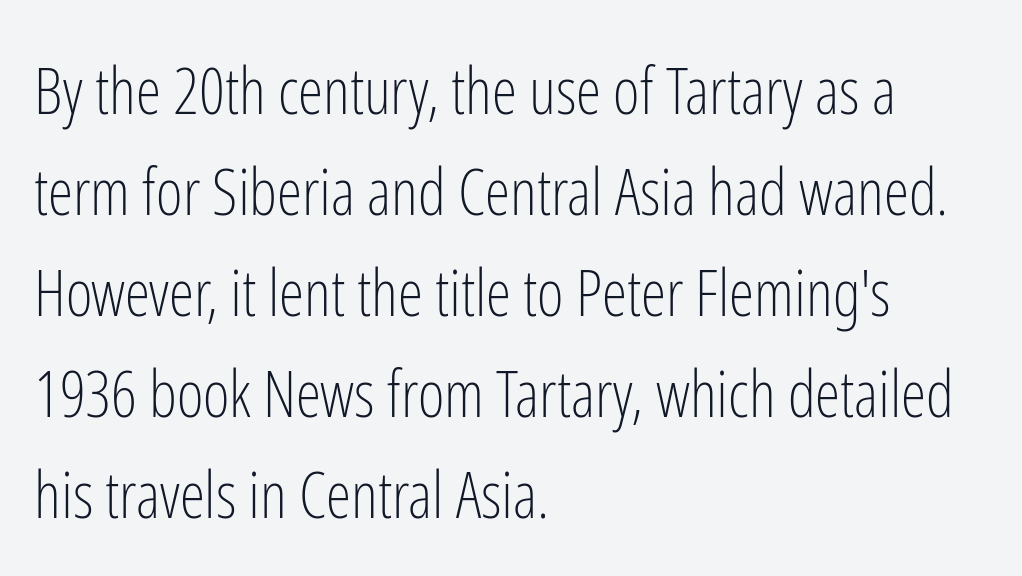
The image shows 64 px light, condensed sans-serif type, upright; set left-aligned, normal line spacing (1.58x), normal letter spacing, not underlined; low stroke contrast and a medium x-height.
